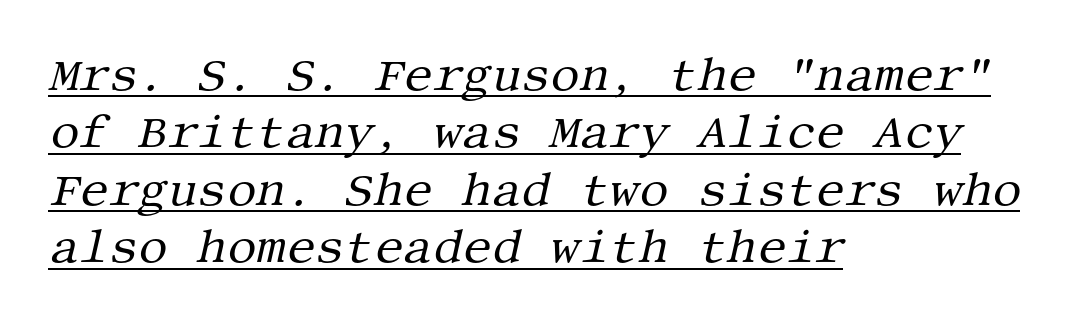
Q: Is the text bold? A: No.
Q: Is the text italic (slanted)? A: Yes, it leans right by about 13 degrees.
Q: Is the typeface a serif or a sans-serif typeface? A: Serif.
Q: Is the text underlined? A: Yes.
Q: How is the paragraph aligned? A: Left-aligned.
Q: Is the spacing between letters normal or unusually wide? A: Normal.
Q: Is the spacing between lines tight, normal or loose? A: Normal.
Q: Width (condensed, normal, or wide)? A: Normal.
Q: Stroke contrast? A: Medium.
Q: x-height? A: Large.
